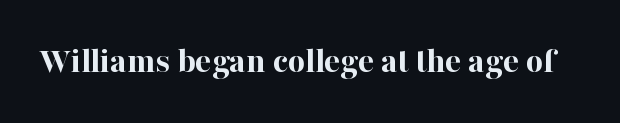
Check where the strokes stop: tiny serifs finish them off. Compared with typical body copy, the letter spacing here is the same. Chunky letters — that's bold for sure. The font's upright variant was chosen for this text. Note the varied advance widths — an 'i' is clearly narrower than an 'm'.
